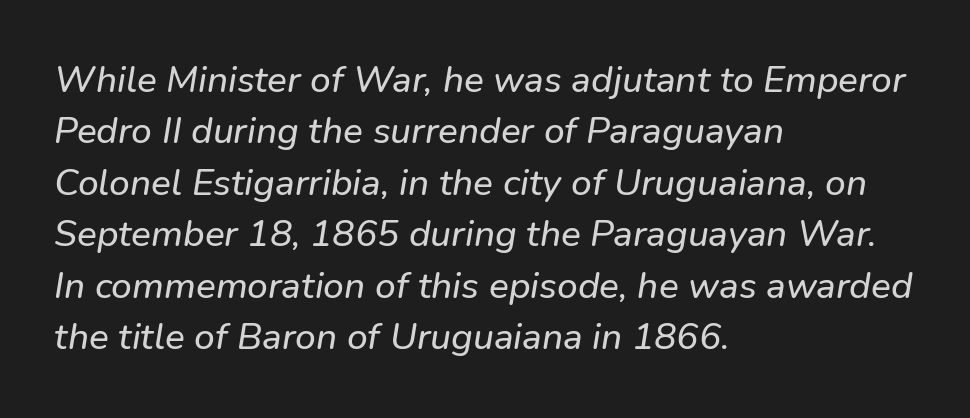
The image shows 37 px sans-serif type; set left-aligned, normal line spacing (1.39x), normal letter spacing, not underlined; low stroke contrast and a medium x-height.
